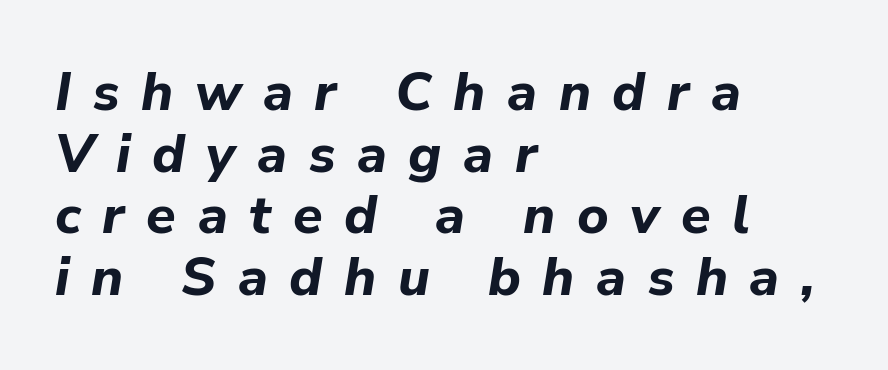
Think of a printed novel: that variable character pitch is what you see here. The text block is weighted toward the left margin, trailing off unevenly rightward. This sample uses expanded letter spacing, leaving extra air between glyphs. Is the type bold? Yes — the strokes are clearly thick and heavy.
